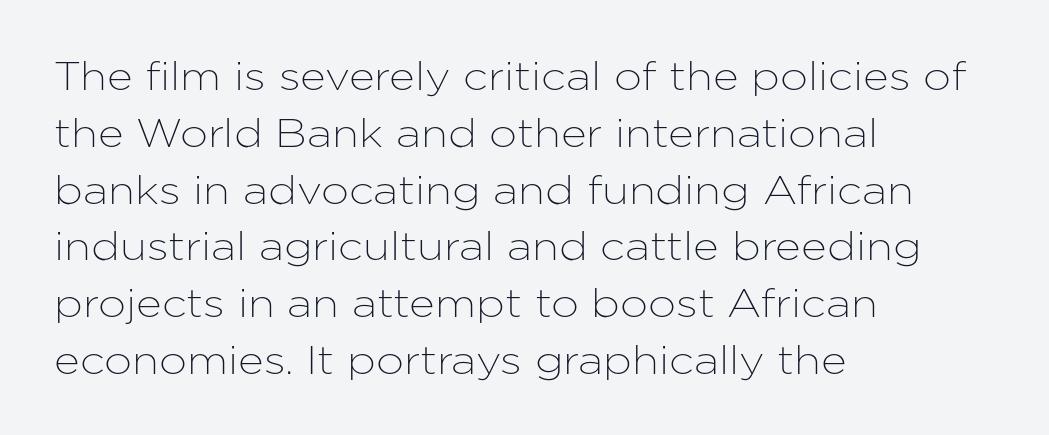
The image shows 40 px sans-serif type, upright; set left-aligned, normal line spacing (1.42x), normal letter spacing, not underlined; low stroke contrast and a medium x-height.
